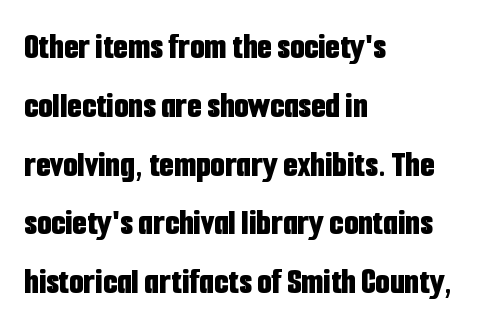
How are the letters spaced? Ordinarily, with no added tracking. These lines are rendered in a variable-pitch font. Thick stems and heavy bowls — unmistakably bold. The specimen omits any rule beneath the text block's lines.
